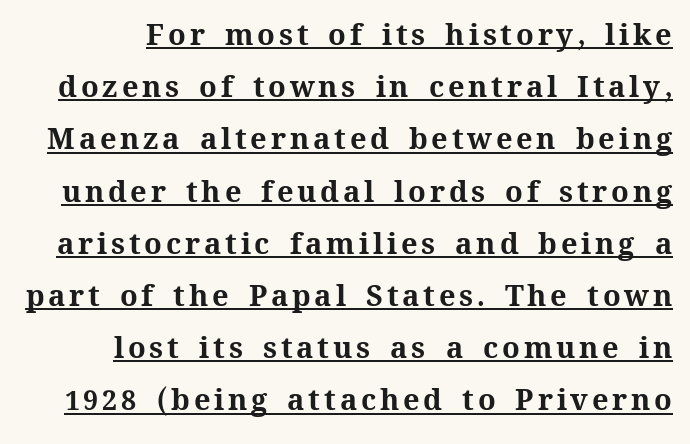
Q: Is the text bold? A: Yes.
Q: Is the text italic (slanted)? A: No, it is upright.
Q: Is the text underlined? A: Yes.
Q: Width (condensed, normal, or wide)? A: Normal.
Q: Stroke contrast? A: Medium.
Q: x-height? A: Medium.
Q: Monospaced? A: No.
